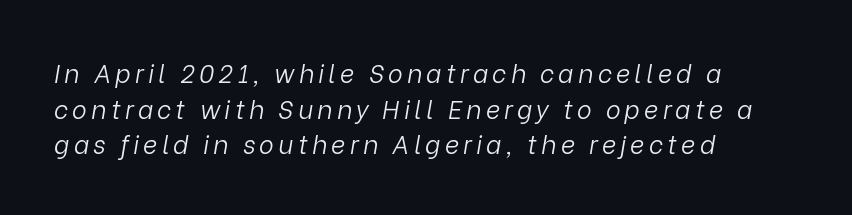
Q: Is the text bold? A: No.
Q: Is the text italic (slanted)? A: Yes, it leans right by about 9 degrees.
Q: Is the text underlined? A: No.
Q: How is the paragraph aligned? A: Left-aligned.
Q: Is the spacing between lines tight, normal or loose? A: Normal.
